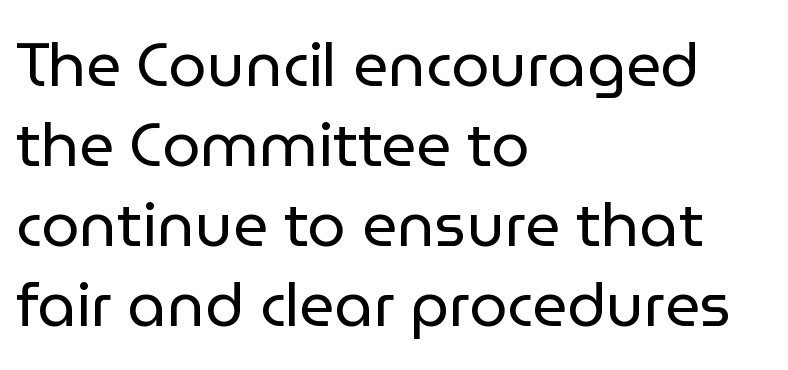
Q: Is the text bold? A: No.
Q: Is the text italic (slanted)? A: No, it is upright.
Q: Is the typeface a serif or a sans-serif typeface? A: Sans-serif.
Q: Is the text underlined? A: No.
Q: How is the paragraph aligned? A: Left-aligned.
Q: Is the spacing between letters normal or unusually wide? A: Normal.
Q: Is the spacing between lines tight, normal or loose? A: Normal.
Q: Width (condensed, normal, or wide)? A: Normal.
Q: Stroke contrast? A: Low.
Q: x-height? A: Medium.
Q: Monospaced? A: No.
